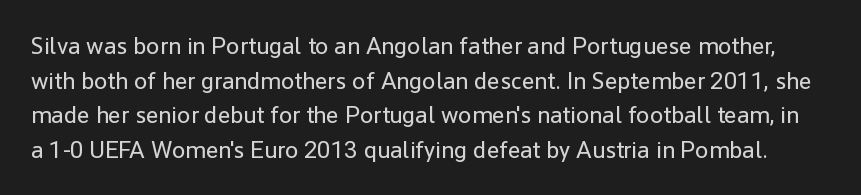
{"italic": "no", "bold": "no", "underline": "no", "line_spacing": "normal", "line_spacing_ratio": 1.44, "letter_spacing": "normal", "letter_spacing_em": 0.0, "glyph_px": 24}
